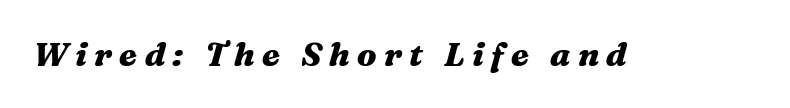
{"italic": "yes", "lean": "right", "slant_degrees": 16, "bold": "yes", "weight": "heavy", "width": "wide", "stroke_contrast": "medium", "x_height": "medium", "monospaced": "no", "underline": "no", "letter_spacing": "wide", "letter_spacing_em": 0.22, "glyph_px": 33}
